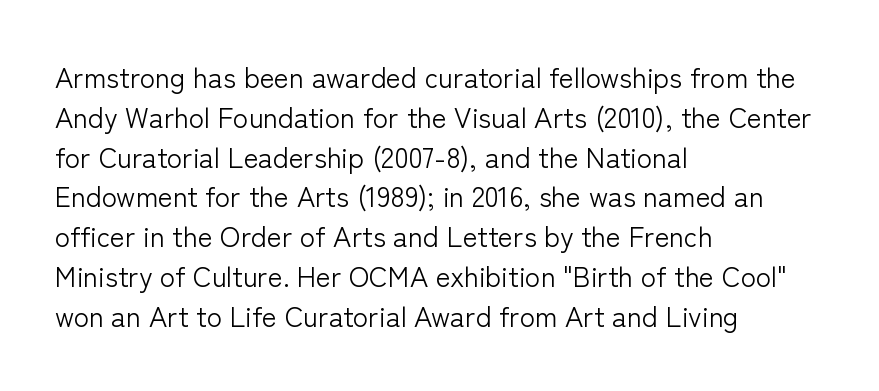
{"serif": "no", "italic": "no", "bold": "no", "weight": "light", "width": "normal", "stroke_contrast": "low", "x_height": "medium", "monospaced": "no", "underline": "no", "align": "left", "line_spacing": "normal", "line_spacing_ratio": 1.42, "letter_spacing": "normal", "letter_spacing_em": 0.0, "glyph_px": 28}
